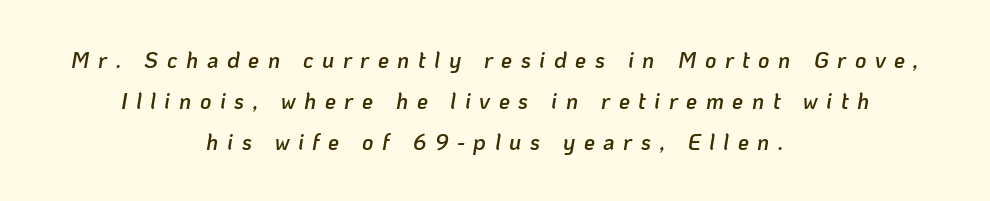
Q: Is the text bold? A: Semi-bold.
Q: Is the text italic (slanted)? A: Yes, it leans right by about 10 degrees.
Q: Is the text underlined? A: No.
Q: How is the paragraph aligned? A: Centered.
Q: Is the spacing between letters normal or unusually wide? A: Unusually wide.
